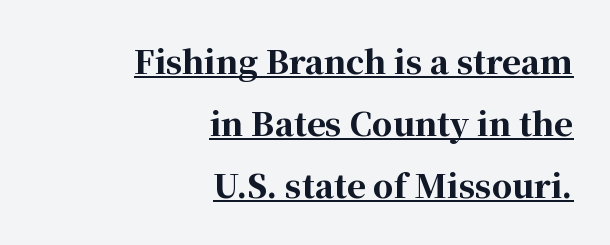
Q: Is the text bold? A: Yes.
Q: Is the text italic (slanted)? A: No, it is upright.
Q: Is the typeface a serif or a sans-serif typeface? A: Serif.
Q: Is the text underlined? A: Yes.
Q: How is the paragraph aligned? A: Right-aligned.
Q: Is the spacing between letters normal or unusually wide? A: Normal.
Q: Is the spacing between lines tight, normal or loose? A: Loose.
Q: Width (condensed, normal, or wide)? A: Normal.
Q: Stroke contrast? A: High.
Q: x-height? A: Medium.
Q: Monospaced? A: No.
